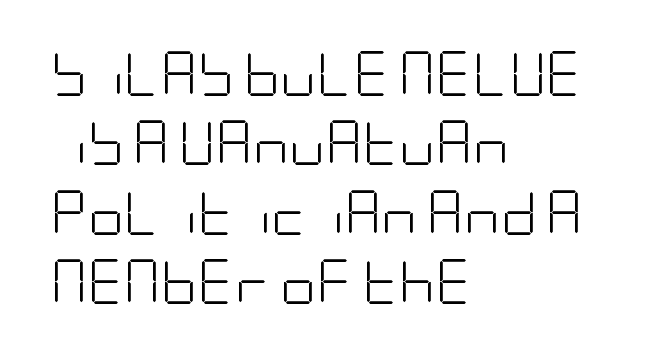
{"serif": "no", "italic": "no", "bold": "no", "weight": "light", "width": "condensed", "stroke_contrast": "low", "x_height": "large", "underline": "no", "align": "left", "line_spacing": "normal", "line_spacing_ratio": 1.54, "letter_spacing": "normal", "letter_spacing_em": 0.0, "glyph_px": 45}
